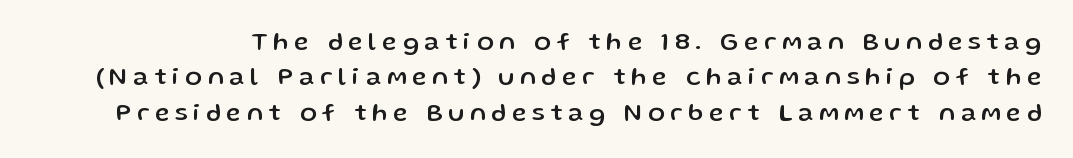
Q: Is the text italic (slanted)? A: No, it is upright.
Q: Is the text underlined? A: No.
Q: Is the spacing between letters normal or unusually wide? A: Unusually wide.
Q: Is the spacing between lines tight, normal or loose? A: Normal.
